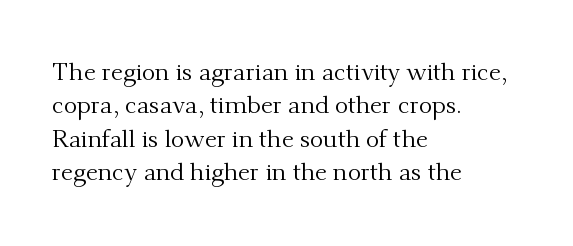
Q: Is the text bold? A: No.
Q: Is the text italic (slanted)? A: No, it is upright.
Q: Is the text underlined? A: No.
Q: How is the paragraph aligned? A: Left-aligned.
Q: Is the spacing between letters normal or unusually wide? A: Normal.
Q: Is the spacing between lines tight, normal or loose? A: Normal.
